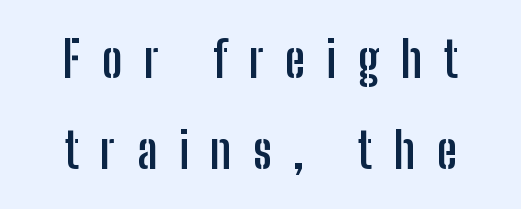
Q: Is the text bold? A: Yes.
Q: Is the text italic (slanted)? A: No, it is upright.
Q: Is the typeface a serif or a sans-serif typeface? A: Sans-serif.
Q: Is the text underlined? A: No.
Q: Is the spacing between letters normal or unusually wide? A: Unusually wide.
Q: Width (condensed, normal, or wide)? A: Condensed.
Q: Stroke contrast? A: Low.
Q: x-height? A: Medium.
Q: Monospaced? A: No.
